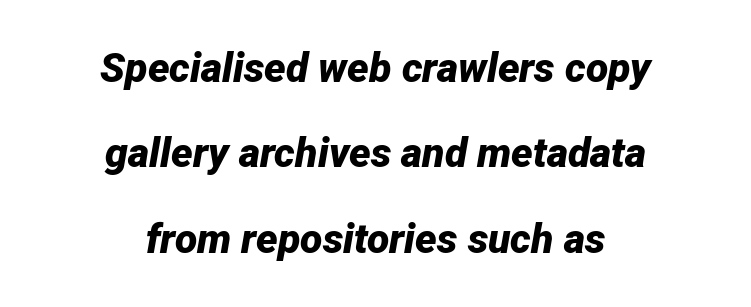
The image shows 41 px bold type, italic (leaning right); set centered, loose line spacing (2.08x), normal letter spacing, not underlined; low stroke contrast and a medium x-height.
